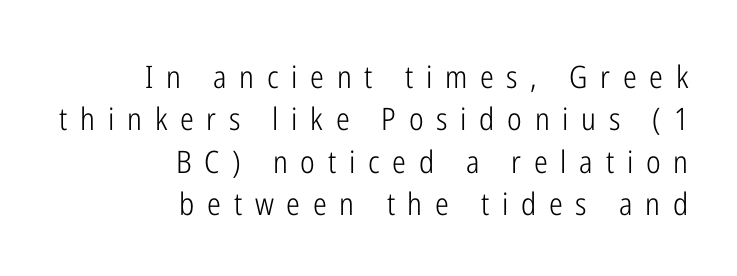
The image shows 31 px light, condensed sans-serif type, upright; set right-aligned, normal line spacing (1.37x), unusually wide letter spacing (+0.41 em), not underlined; low stroke contrast and a medium x-height.
